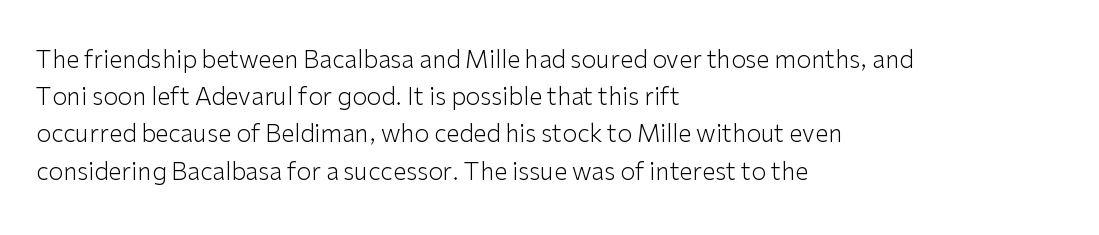
Ordinary non-slanted type is in use. This sample uses plain, unmodified letter spacing. Has an underline been added? It has not. The designer left line spacing at the default. The cut favours lightness, reaching ordinary text weight at its darkest. Layout note: lines flush left.
